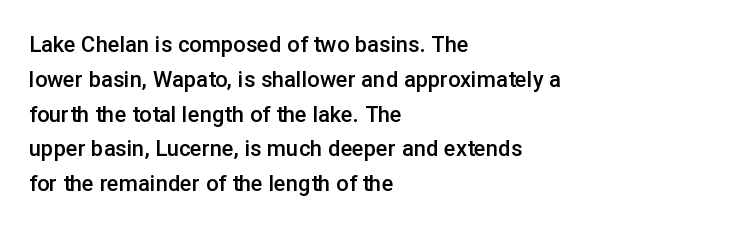
{"italic": "no", "bold": "semi", "underline": "no", "align": "left", "line_spacing": "normal", "line_spacing_ratio": 1.58, "letter_spacing": "normal", "letter_spacing_em": 0.0, "glyph_px": 22}
